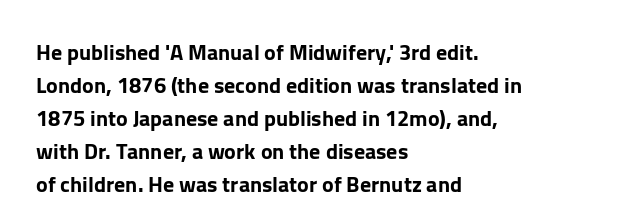
Q: Is the text italic (slanted)? A: No, it is upright.
Q: Is the text underlined? A: No.
Q: How is the paragraph aligned? A: Left-aligned.
Q: Is the spacing between letters normal or unusually wide? A: Normal.
Q: Is the spacing between lines tight, normal or loose? A: Normal.
